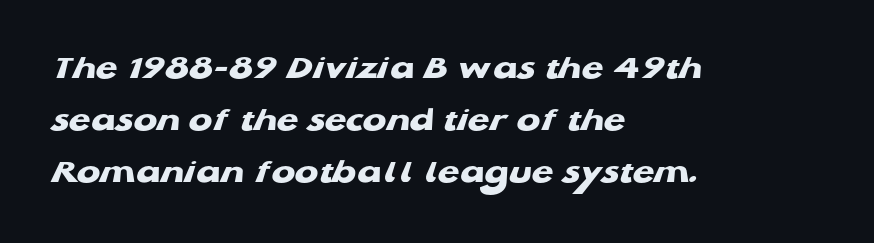
Nothing sits at the stroke ends, so this counts as sans-serif. These lines are rendered in a variable-pitch font. Which margin do the lines hug? The left one — the right edge is uneven. Leading: standard. Students, note that the glyphs here touch the page at normal intervals.
